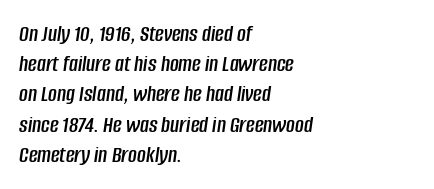
The image shows 24 px text type, italic (leaning right); set left-aligned, normal line spacing (1.26x), normal letter spacing, not underlined.
